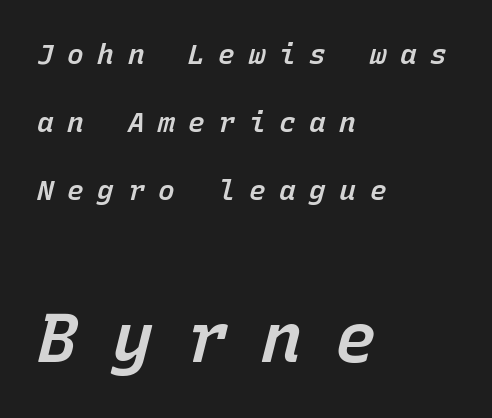
The image shows 69 px semibold type, italic (leaning right), monospaced; set left-aligned, loose line spacing (2.43x), unusually wide letter spacing (+0.48 em), not underlined; the second (bottom) block is 2.46x larger; low stroke contrast and a medium x-height.
